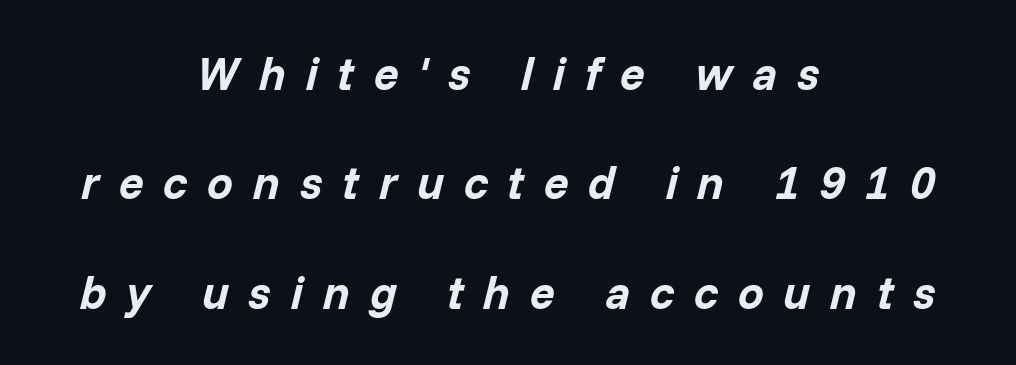
{"italic": "yes", "lean": "right", "slant_degrees": 14, "bold": "yes", "weight": "bold", "width": "normal", "stroke_contrast": "low", "x_height": "medium", "monospaced": "no", "underline": "no", "align": "center", "line_spacing": "loose", "line_spacing_ratio": 2.38, "letter_spacing": "wide", "letter_spacing_em": 0.43, "glyph_px": 46}
